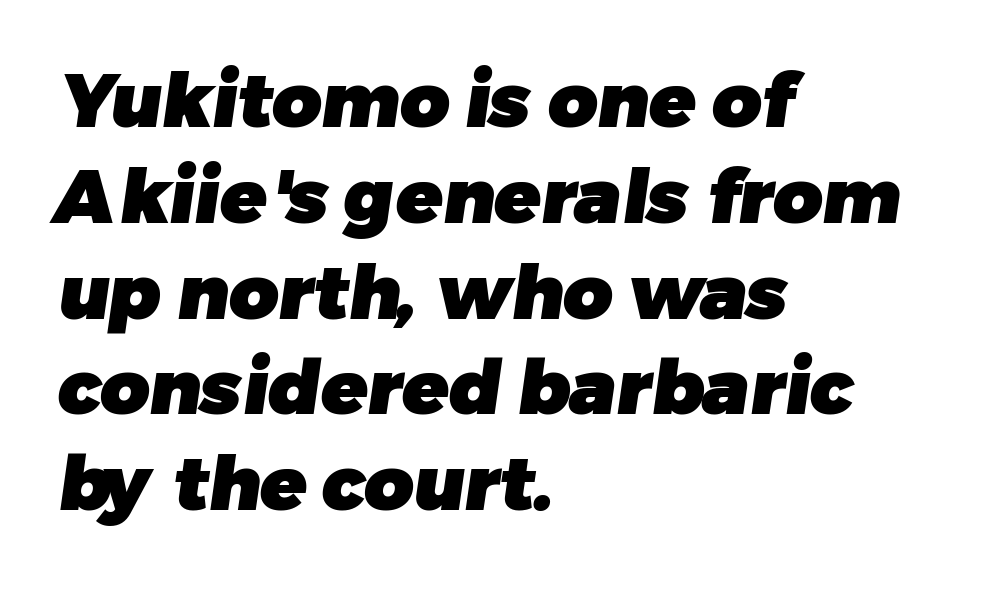
{"serif": "no", "bold": "yes", "weight": "heavy", "width": "normal", "stroke_contrast": "low", "x_height": "medium", "monospaced": "no", "underline": "no", "align": "left", "line_spacing": "normal", "line_spacing_ratio": 1.26, "letter_spacing": "normal", "letter_spacing_em": 0.0, "glyph_px": 76}
